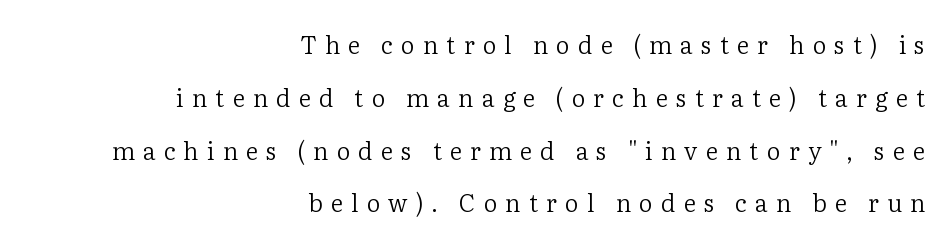
{"italic": "no", "bold": "no", "underline": "no", "align": "right", "line_spacing": "loose", "line_spacing_ratio": 2.2, "letter_spacing": "wide", "letter_spacing_em": 0.34, "glyph_px": 24}
